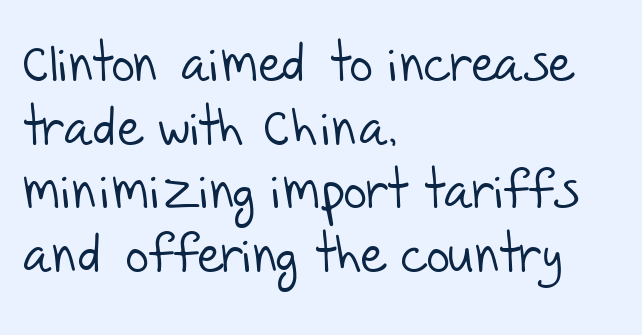
Q: Is the text bold? A: No.
Q: Is the typeface a serif or a sans-serif typeface? A: Sans-serif.
Q: Is the text underlined? A: No.
Q: How is the paragraph aligned? A: Left-aligned.
Q: Is the spacing between letters normal or unusually wide? A: Normal.
Q: Is the spacing between lines tight, normal or loose? A: Normal.
Q: Width (condensed, normal, or wide)? A: Normal.
Q: Stroke contrast? A: Low.
Q: x-height? A: Large.
Q: Monospaced? A: No.
